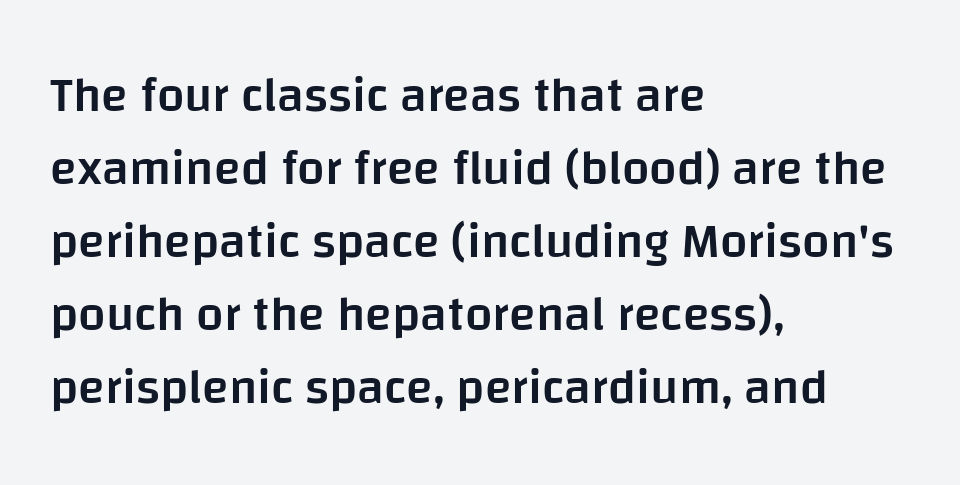
Q: Is the text bold? A: Semi-bold.
Q: Is the text italic (slanted)? A: No, it is upright.
Q: Is the typeface a serif or a sans-serif typeface? A: Sans-serif.
Q: Is the text underlined? A: No.
Q: How is the paragraph aligned? A: Left-aligned.
Q: Is the spacing between letters normal or unusually wide? A: Normal.
Q: Is the spacing between lines tight, normal or loose? A: Normal.
Q: Width (condensed, normal, or wide)? A: Normal.
Q: Stroke contrast? A: Low.
Q: x-height? A: Large.
Q: Monospaced? A: No.
